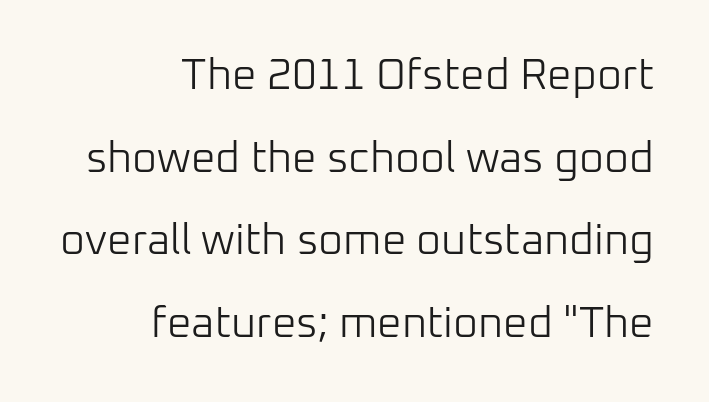
The image shows 43 px light sans-serif type, upright; set right-aligned, loose line spacing (1.92x), normal letter spacing, not underlined; low stroke contrast and a medium x-height.
